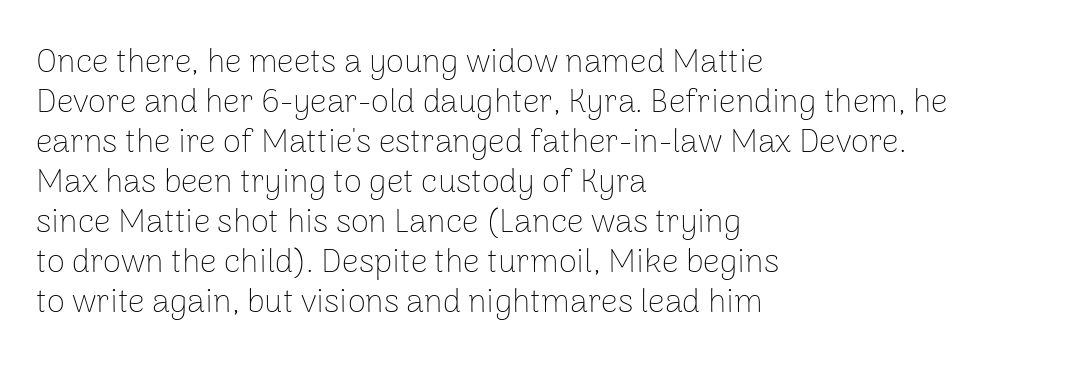
{"serif": "no", "italic": "no", "bold": "no", "weight": "thin", "width": "normal", "stroke_contrast": "low", "x_height": "medium", "monospaced": "no", "underline": "no", "align": "left", "line_spacing_ratio": 1.21, "letter_spacing": "normal", "letter_spacing_em": 0.0, "glyph_px": 33}
